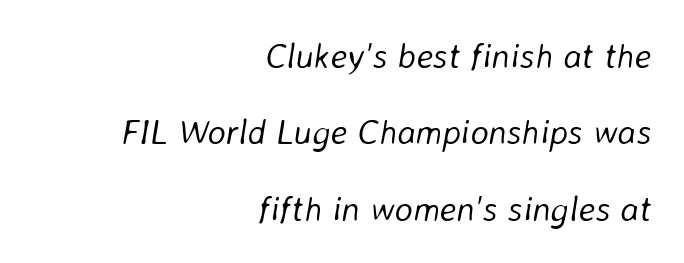
{"italic": "yes", "lean": "right", "slant_degrees": 8, "bold": "no", "weight": "light", "width": "normal", "stroke_contrast": "low", "x_height": "medium", "monospaced": "no", "underline": "no", "align": "right", "line_spacing": "loose", "line_spacing_ratio": 2.18, "letter_spacing": "normal", "letter_spacing_em": 0.0, "glyph_px": 35}
